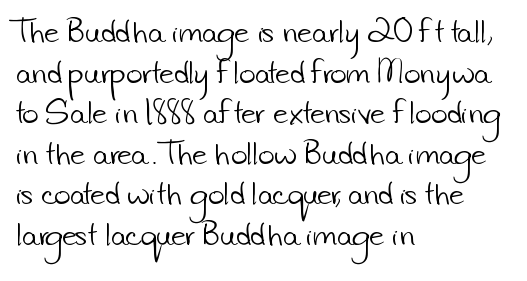
The image shows 28 px light sans-serif type; set left-aligned, normal line spacing (1.45x), normal letter spacing, not underlined; low stroke contrast and a small x-height.
